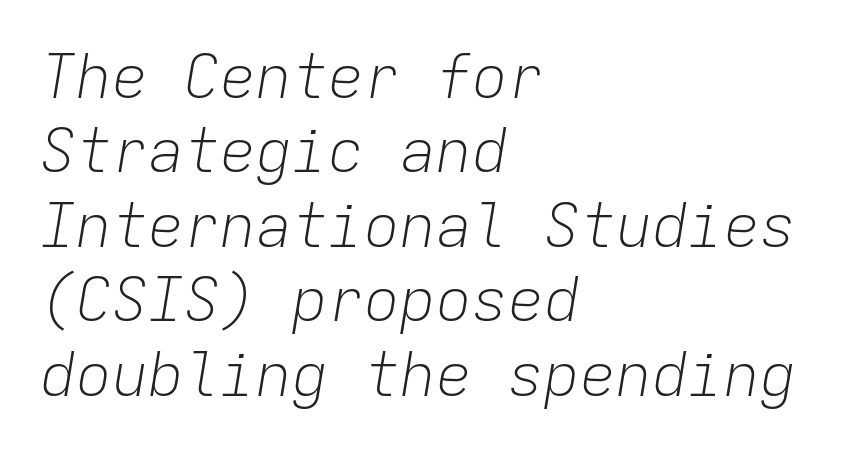
The image shows 60 px light type, italic (leaning right), monospaced; set left-aligned, line spacing 1.24x, normal letter spacing, not underlined; low stroke contrast and a medium x-height.
